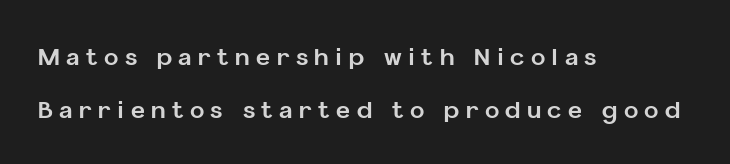
The image shows 24 px bold type, upright; set left-aligned, loose line spacing (2.21x), unusually wide letter spacing (+0.27 em), not underlined.
